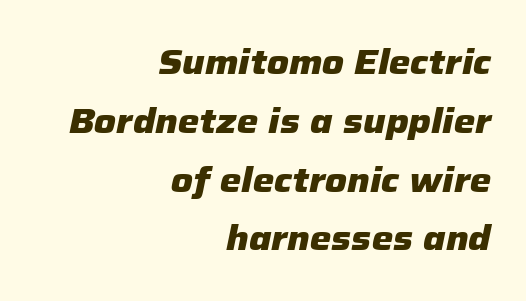
Varying glyph widths throughout — classic text-font behaviour. Does the lettering tilt? It does — this is italic. Here the glyphs are tracked normally, forming tight word shapes. Does the copy run flush right? Yes — the right margin is perfectly even.
